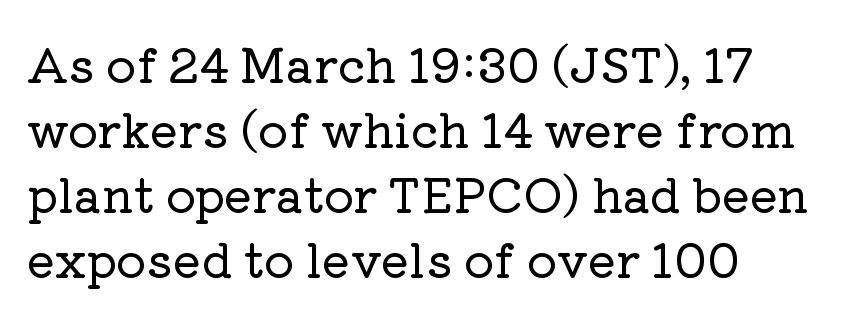
The image shows 47 px serif type, upright; set left-aligned, normal line spacing (1.38x), normal letter spacing, not underlined; low stroke contrast and a medium x-height.
